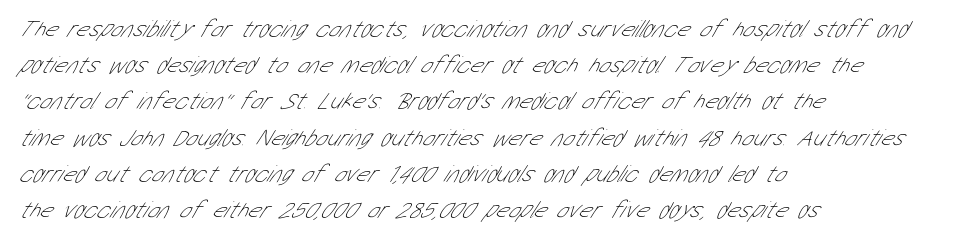
{"bold": "no", "underline": "no", "align": "left", "line_spacing": "normal", "line_spacing_ratio": 1.51, "letter_spacing": "normal", "letter_spacing_em": 0.0, "glyph_px": 24}
